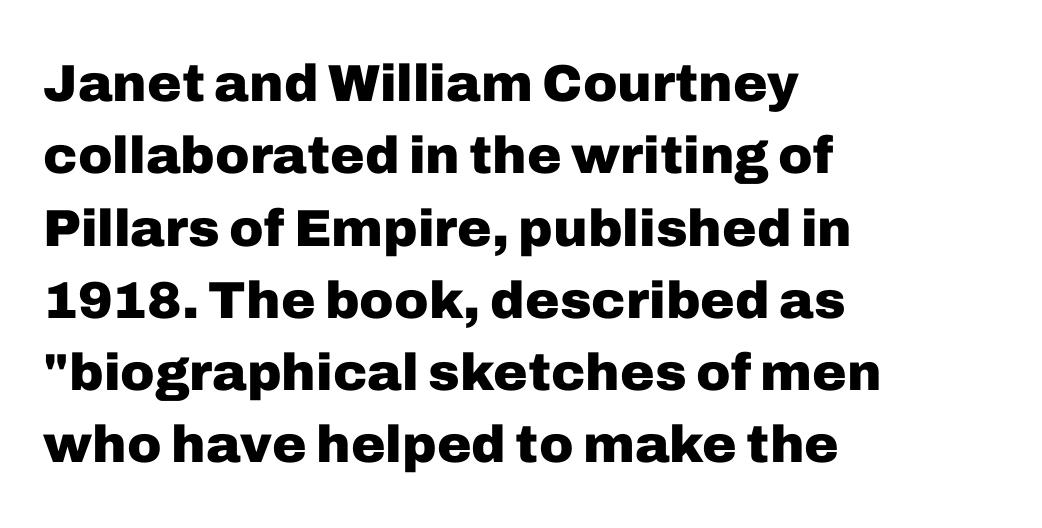
Q: Is the text bold? A: Yes.
Q: Is the text italic (slanted)? A: No, it is upright.
Q: Is the typeface a serif or a sans-serif typeface? A: Sans-serif.
Q: Is the text underlined? A: No.
Q: How is the paragraph aligned? A: Left-aligned.
Q: Is the spacing between letters normal or unusually wide? A: Normal.
Q: Is the spacing between lines tight, normal or loose? A: Normal.
Q: Width (condensed, normal, or wide)? A: Normal.
Q: Stroke contrast? A: Low.
Q: x-height? A: Medium.
Q: Monospaced? A: No.
